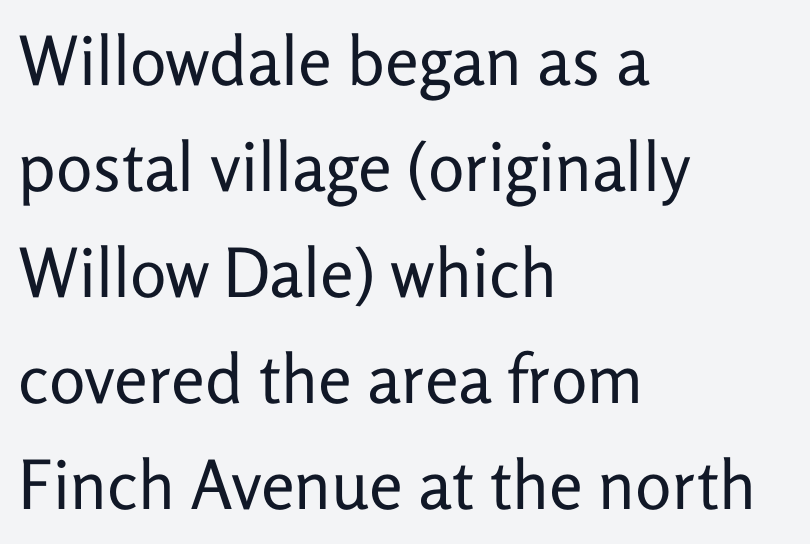
The tracking reads as untouched default to a designer's eye. Do the characters align in a grid? No, the font is proportional. Notice how the stems are strictly vertical — no italics here. Ink coverage per letter is moderate at most.
